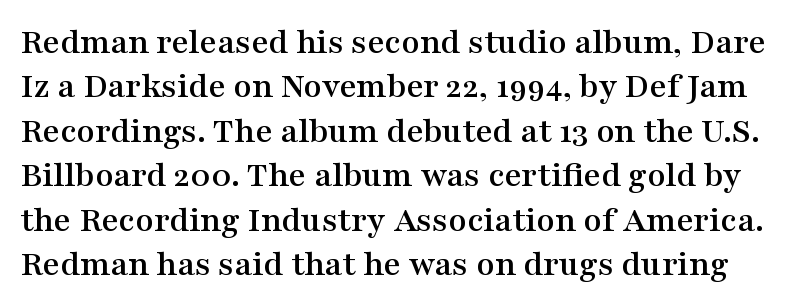
The image shows 37 px wide serif type, upright; set line spacing 1.2x, normal letter spacing, not underlined; medium stroke contrast and a medium x-height.
